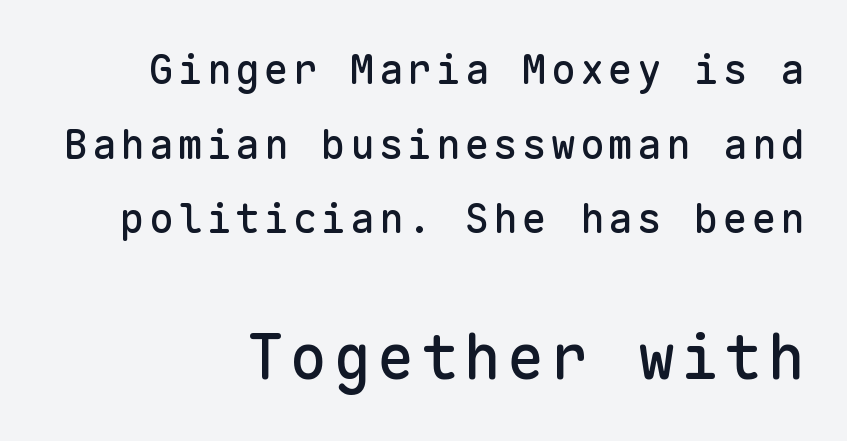
Q: Is the text italic (slanted)? A: No, it is upright.
Q: Is the typeface a serif or a sans-serif typeface? A: Sans-serif.
Q: Is the text underlined? A: No.
Q: How is the paragraph aligned? A: Right-aligned.
Q: Which block of text is set in a larger size, the first (top) or the second (bottom)? A: The second (bottom) one.
Q: Width (condensed, normal, or wide)? A: Normal.
Q: Stroke contrast? A: Low.
Q: x-height? A: Medium.
Q: Monospaced? A: Yes.
